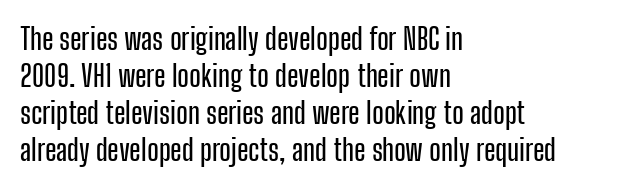
Q: Is the text italic (slanted)? A: No, it is upright.
Q: Is the typeface a serif or a sans-serif typeface? A: Sans-serif.
Q: Is the text underlined? A: No.
Q: How is the paragraph aligned? A: Left-aligned.
Q: Is the spacing between letters normal or unusually wide? A: Normal.
Q: Width (condensed, normal, or wide)? A: Condensed.
Q: Stroke contrast? A: Low.
Q: x-height? A: Medium.
Q: Monospaced? A: No.
